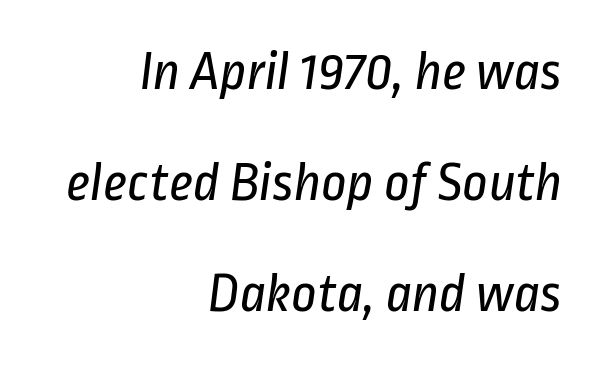
Q: Is the text bold? A: No.
Q: Is the typeface a serif or a sans-serif typeface? A: Sans-serif.
Q: Is the text underlined? A: No.
Q: How is the paragraph aligned? A: Right-aligned.
Q: Is the spacing between letters normal or unusually wide? A: Normal.
Q: Is the spacing between lines tight, normal or loose? A: Loose.
Q: Width (condensed, normal, or wide)? A: Condensed.
Q: Stroke contrast? A: Low.
Q: x-height? A: Medium.
Q: Monospaced? A: No.
